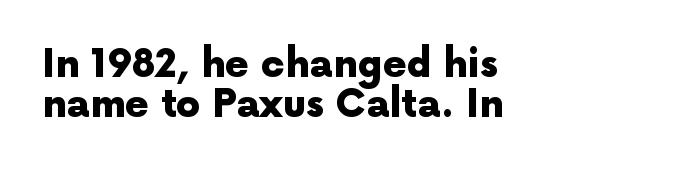
The rendering shows plain stroke endings on the letterforms — a sans-serif design. How are the letters spaced? Ordinarily, with no added tracking. The passage shown is typed in a proportional face where columns would drift. All the whitespace from short lines collects on the right. This rendering features lettering with no underline. The block of text is dense from top to bottom, with scant space between rows.
